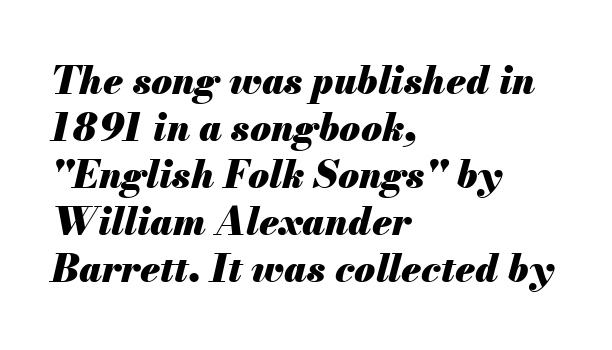
The image shows 38 px heavy type, italic (leaning right); set left-aligned, line spacing 1.24x, normal letter spacing, not underlined; medium stroke contrast and a small x-height.
